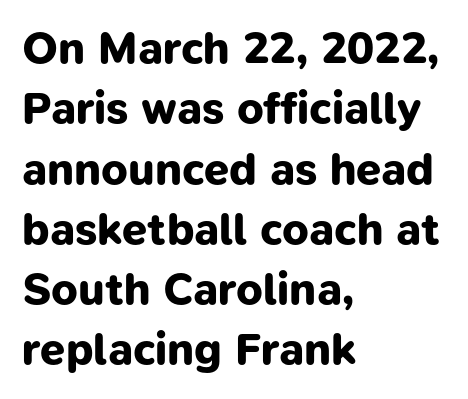
Notice how thick the strokes are: this is what a full bold looks like. The letters sit at their default tracking, neither squeezed nor spread. The letters advance in unequal steps, a hallmark of proportional type. A classic flush-left, rag-right setting is used for this passage. Underlining? Definitely not there. These lines are composed in type without serifs.
